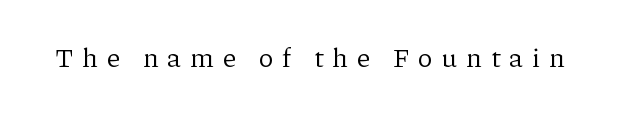
The image shows 27 px text type, upright; set unusually wide letter spacing (+0.34 em), not underlined.
